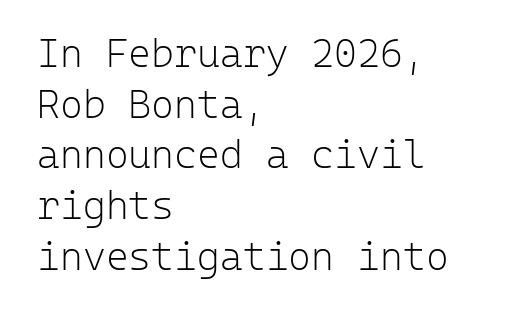
{"serif": "no", "italic": "no", "bold": "no", "weight": "light", "width": "normal", "stroke_contrast": "low", "x_height": "medium", "monospaced": "yes", "underline": "no", "align": "left", "line_spacing": "normal", "line_spacing_ratio": 1.3, "letter_spacing": "normal", "letter_spacing_em": 0.0, "glyph_px": 39}
